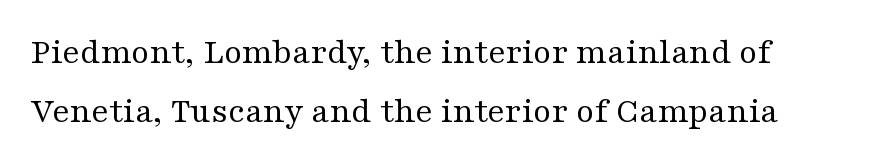
Q: Is the text bold? A: No.
Q: Is the text italic (slanted)? A: No, it is upright.
Q: Is the typeface a serif or a sans-serif typeface? A: Serif.
Q: Is the text underlined? A: No.
Q: Is the spacing between letters normal or unusually wide? A: Normal.
Q: Is the spacing between lines tight, normal or loose? A: Normal.
Q: Width (condensed, normal, or wide)? A: Wide.
Q: Stroke contrast? A: Medium.
Q: x-height? A: Medium.
Q: Monospaced? A: No.
